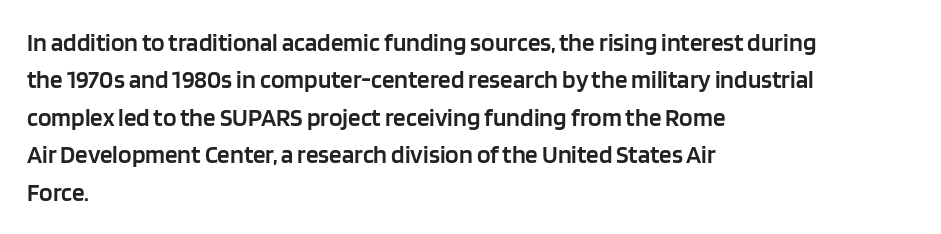
{"italic": "no", "bold": "semi", "underline": "no", "align": "left", "line_spacing": "normal", "line_spacing_ratio": 1.5, "letter_spacing": "normal", "letter_spacing_em": 0.0, "glyph_px": 25}
